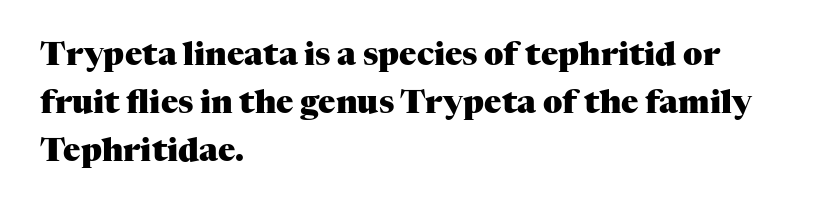
Q: Is the text bold? A: Yes.
Q: Is the text italic (slanted)? A: No, it is upright.
Q: Is the typeface a serif or a sans-serif typeface? A: Serif.
Q: Is the text underlined? A: No.
Q: How is the paragraph aligned? A: Left-aligned.
Q: Is the spacing between letters normal or unusually wide? A: Normal.
Q: Is the spacing between lines tight, normal or loose? A: Normal.
Q: Width (condensed, normal, or wide)? A: Normal.
Q: Stroke contrast? A: Medium.
Q: x-height? A: Medium.
Q: Monospaced? A: No.
